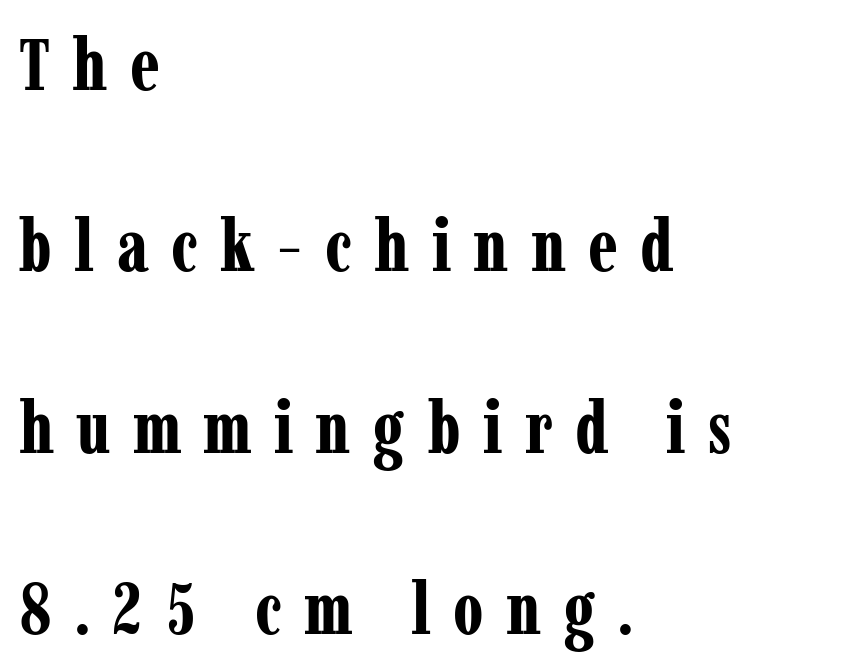
{"serif": "yes", "italic": "no", "bold": "yes", "weight": "bold", "width": "condensed", "stroke_contrast": "low", "x_height": "medium", "monospaced": "no", "underline": "no", "align": "left", "line_spacing": "loose", "line_spacing_ratio": 2.45, "letter_spacing": "wide", "letter_spacing_em": 0.3, "glyph_px": 74}
